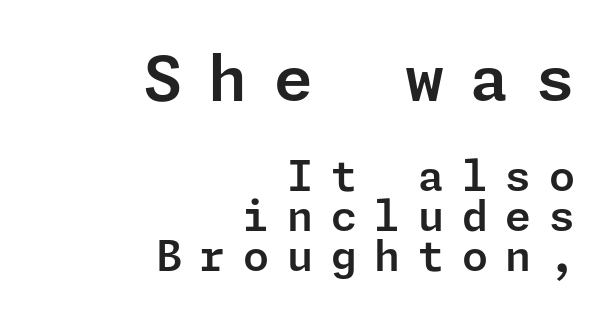
{"serif": "no", "italic": "no", "width": "normal", "stroke_contrast": "low", "x_height": "medium", "underline": "no", "align": "right", "line_spacing": "tight", "line_spacing_ratio": 0.95, "letter_spacing": "wide", "letter_spacing_em": 0.42, "larger_block": "first", "size_ratio": 1.5, "glyph_px": 63}
